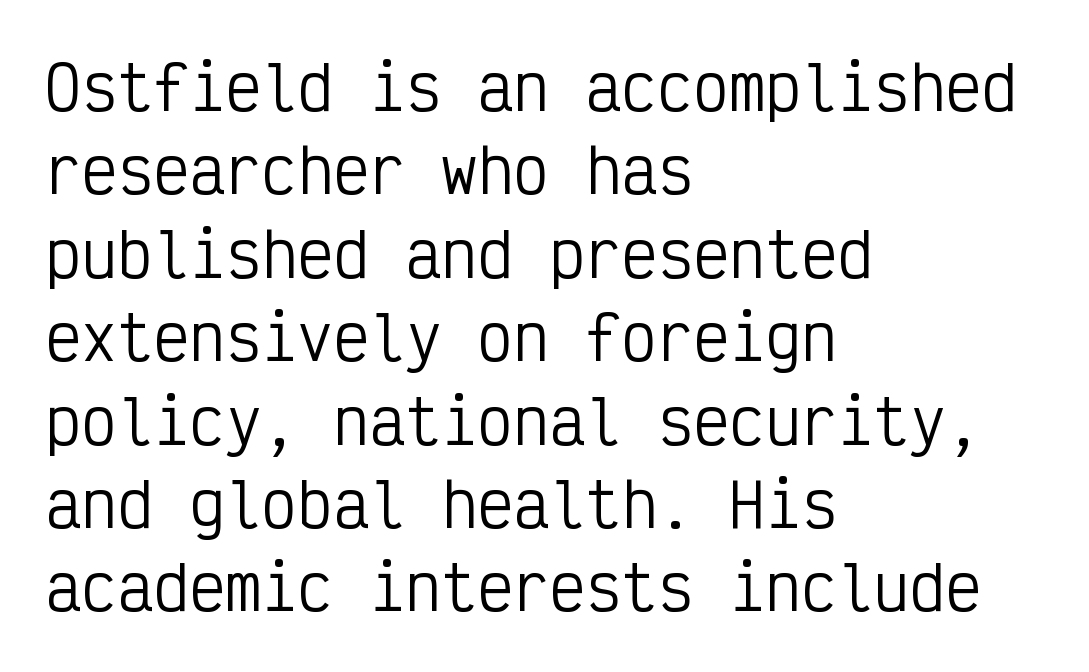
Q: Is the text bold? A: No.
Q: Is the text italic (slanted)? A: No, it is upright.
Q: Is the typeface a serif or a sans-serif typeface? A: Sans-serif.
Q: Is the text underlined? A: No.
Q: How is the paragraph aligned? A: Left-aligned.
Q: Is the spacing between letters normal or unusually wide? A: Normal.
Q: Is the spacing between lines tight, normal or loose? A: Normal.
Q: Width (condensed, normal, or wide)? A: Condensed.
Q: Stroke contrast? A: Low.
Q: x-height? A: Medium.
Q: Monospaced? A: Yes.
